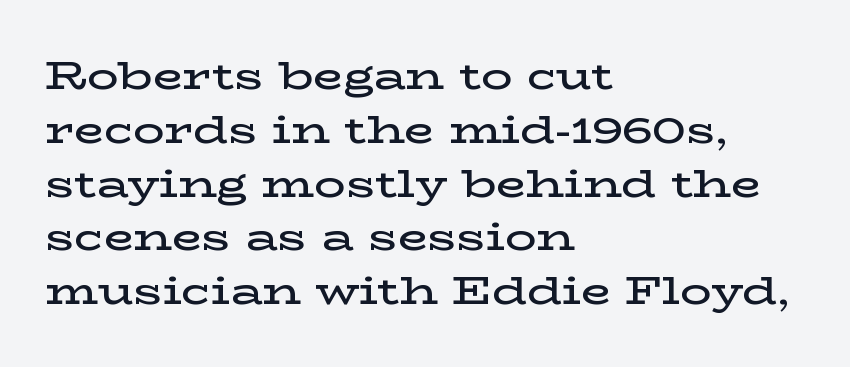
Q: Is the text bold? A: Semi-bold.
Q: Is the text italic (slanted)? A: No, it is upright.
Q: Is the typeface a serif or a sans-serif typeface? A: Serif.
Q: Is the text underlined? A: No.
Q: How is the paragraph aligned? A: Left-aligned.
Q: Is the spacing between letters normal or unusually wide? A: Normal.
Q: Is the spacing between lines tight, normal or loose? A: Normal.
Q: Width (condensed, normal, or wide)? A: Wide.
Q: Stroke contrast? A: Low.
Q: x-height? A: Medium.
Q: Monospaced? A: No.
